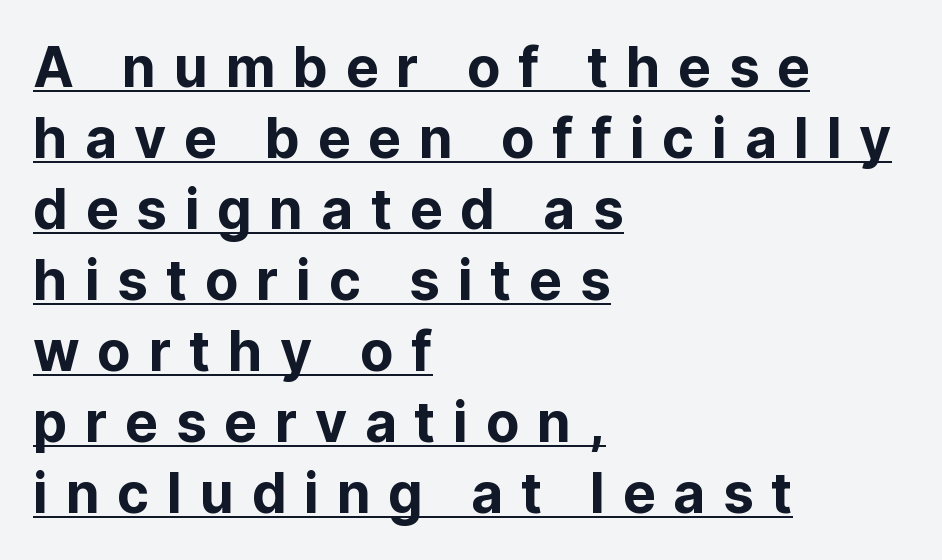
The image shows 55 px sans-serif type, upright; set left-aligned, normal line spacing (1.29x), unusually wide letter spacing (+0.32 em), underlined; low stroke contrast and a medium x-height.
